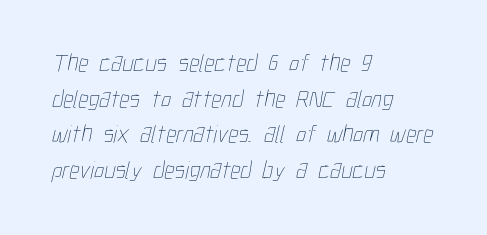
{"bold": "no", "underline": "no", "align": "left", "line_spacing": "normal", "line_spacing_ratio": 1.43, "letter_spacing": "normal", "letter_spacing_em": 0.0, "glyph_px": 25}
